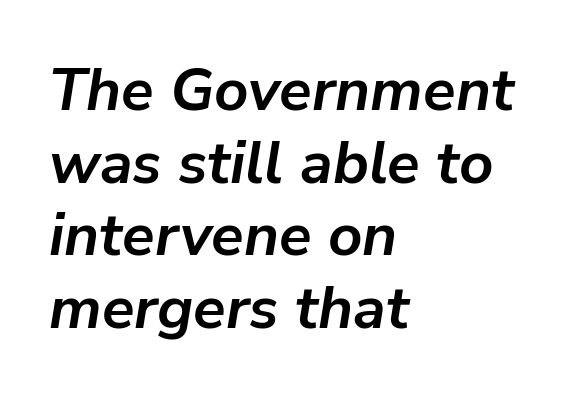
{"italic": "yes", "lean": "right", "slant_degrees": 9, "bold": "yes", "weight": "semibold", "width": "normal", "stroke_contrast": "low", "x_height": "medium", "monospaced": "no", "underline": "no", "align": "left", "line_spacing_ratio": 1.21, "letter_spacing": "normal", "letter_spacing_em": 0.0, "glyph_px": 60}
